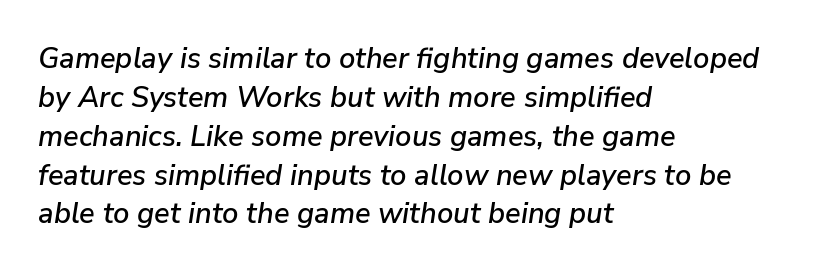
{"italic": "yes", "lean": "right", "slant_degrees": 9, "width": "normal", "stroke_contrast": "low", "x_height": "medium", "monospaced": "no", "underline": "no", "align": "left", "line_spacing": "normal", "line_spacing_ratio": 1.34, "letter_spacing": "normal", "letter_spacing_em": 0.0, "glyph_px": 29}
